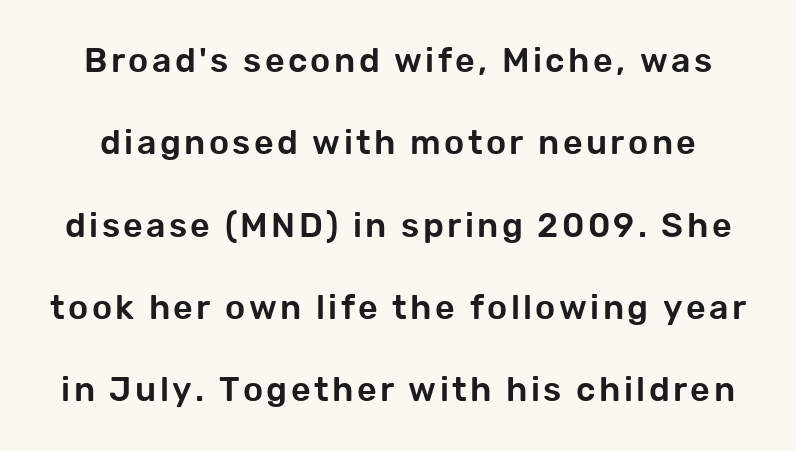
Q: Is the text italic (slanted)? A: No, it is upright.
Q: Is the typeface a serif or a sans-serif typeface? A: Sans-serif.
Q: Is the text underlined? A: No.
Q: Is the spacing between lines tight, normal or loose? A: Loose.
Q: Width (condensed, normal, or wide)? A: Normal.
Q: Stroke contrast? A: Low.
Q: x-height? A: Medium.
Q: Monospaced? A: No.
